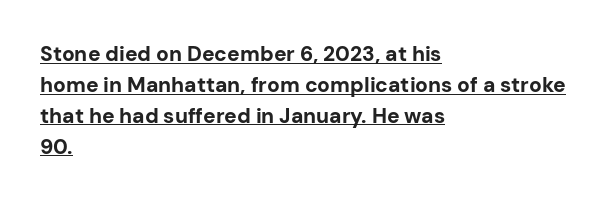
{"italic": "no", "bold": "yes", "underline": "yes", "align": "left", "line_spacing": "normal", "line_spacing_ratio": 1.47, "letter_spacing": "normal", "letter_spacing_em": 0.0, "glyph_px": 21}
